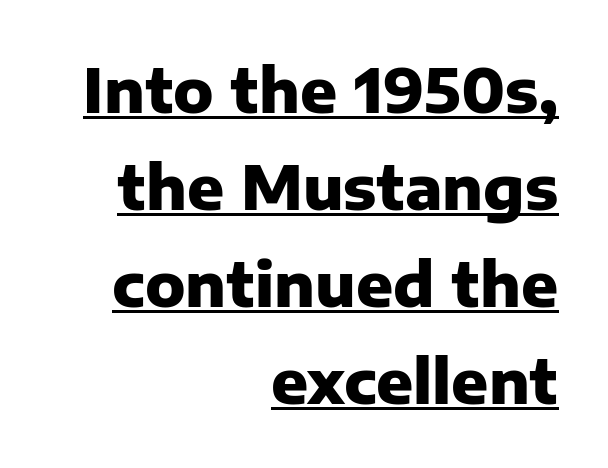
The image shows 61 px heavy sans-serif type, upright; set right-aligned, normal line spacing (1.59x), normal letter spacing, underlined; low stroke contrast and a medium x-height.
